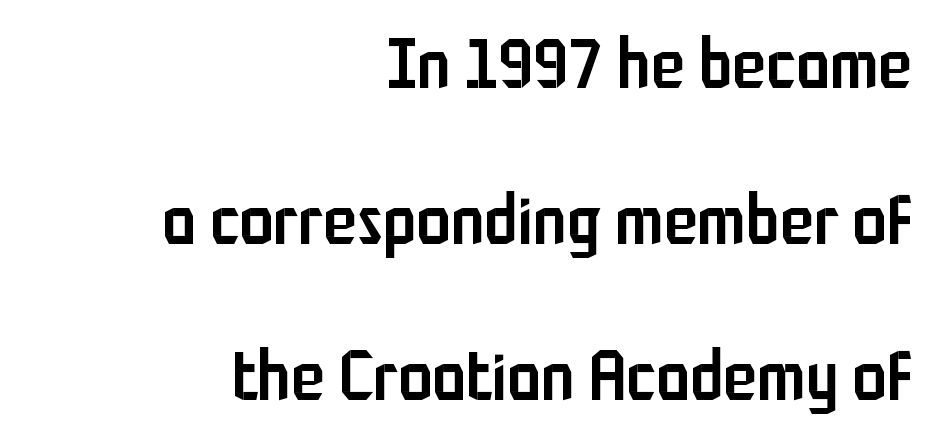
The image shows 69 px semibold, condensed sans-serif type, upright; set right-aligned, loose line spacing (2.26x), normal letter spacing, not underlined; low stroke contrast and a medium x-height.
